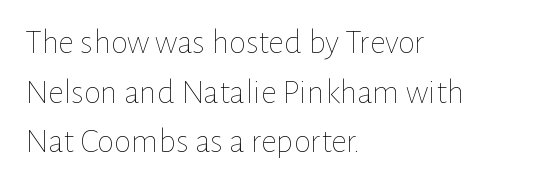
{"italic": "no", "bold": "no", "weight": "thin", "width": "normal", "stroke_contrast": "low", "x_height": "medium", "monospaced": "no", "underline": "no", "align": "left", "line_spacing": "normal", "line_spacing_ratio": 1.42, "letter_spacing": "normal", "letter_spacing_em": 0.0, "glyph_px": 35}
